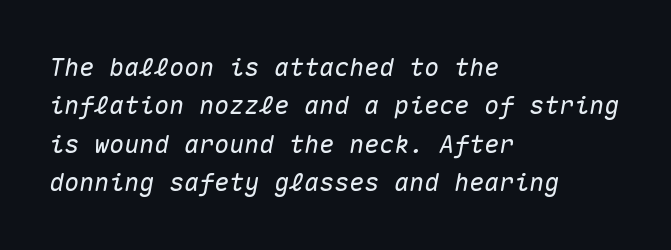
Q: Is the text italic (slanted)? A: Yes, it leans right by about 10 degrees.
Q: Is the text underlined? A: No.
Q: How is the paragraph aligned? A: Left-aligned.
Q: Is the spacing between letters normal or unusually wide? A: Normal.
Q: Is the spacing between lines tight, normal or loose? A: Normal.
